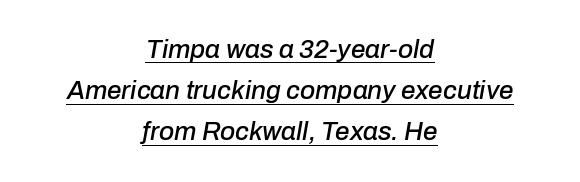
Centered paragraph, ragged on both sides. Compared with typical body copy, the letter spacing here is the same. Is there an underline? Yes — a line sits under the letters. Emphasis-style slanted type is in use.
